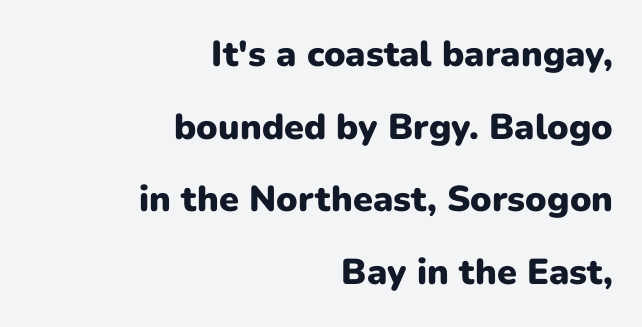
{"serif": "no", "italic": "no", "bold": "yes", "weight": "heavy", "width": "normal", "stroke_contrast": "low", "x_height": "medium", "monospaced": "no", "underline": "no", "align": "right", "line_spacing": "loose", "line_spacing_ratio": 2.02, "letter_spacing": "normal", "letter_spacing_em": 0.0, "glyph_px": 36}
